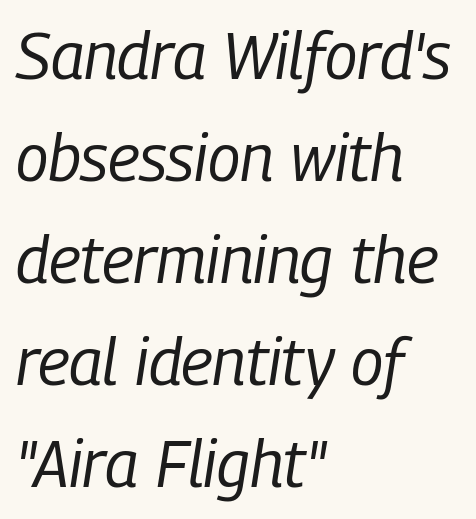
{"italic": "yes", "lean": "right", "slant_degrees": 9, "bold": "no", "weight": "regular", "width": "condensed", "stroke_contrast": "low", "x_height": "medium", "monospaced": "no", "underline": "no", "align": "left", "line_spacing": "normal", "line_spacing_ratio": 1.57, "letter_spacing": "normal", "letter_spacing_em": 0.0, "glyph_px": 65}
